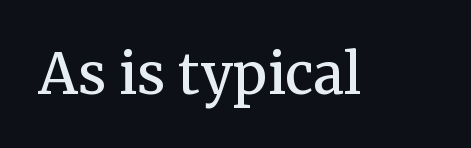
The image shows 56 px semibold serif type, upright; set normal letter spacing, not underlined; medium stroke contrast and a medium x-height.
